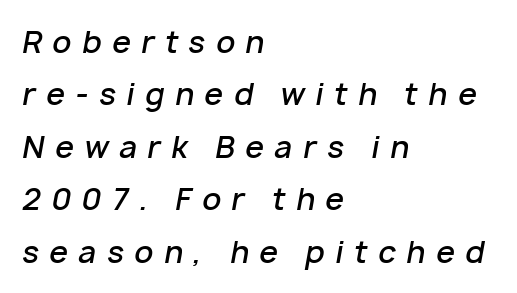
The image shows 30 px semibold type, italic (leaning right); set left-aligned, line spacing 1.75x, unusually wide letter spacing (+0.35 em), not underlined; low stroke contrast and a medium x-height.
